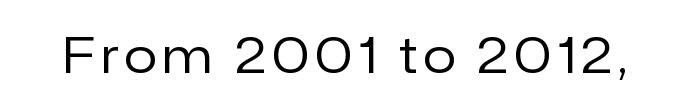
Q: Is the text bold? A: No.
Q: Is the text italic (slanted)? A: No, it is upright.
Q: Is the typeface a serif or a sans-serif typeface? A: Sans-serif.
Q: Is the text underlined? A: No.
Q: Width (condensed, normal, or wide)? A: Normal.
Q: Stroke contrast? A: Low.
Q: x-height? A: Medium.
Q: Monospaced? A: No.
